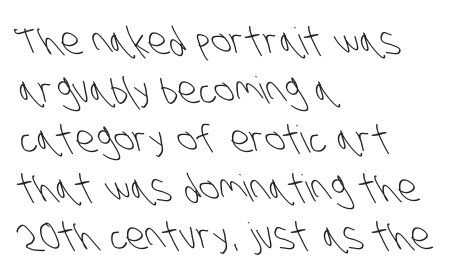
{"serif": "no", "bold": "no", "weight": "light", "width": "condensed", "stroke_contrast": "low", "x_height": "large", "monospaced": "no", "underline": "no", "align": "left", "line_spacing": "normal", "line_spacing_ratio": 1.32, "letter_spacing": "normal", "letter_spacing_em": 0.0, "glyph_px": 37}
